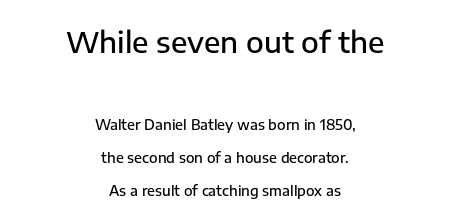
Q: Is the text bold? A: Semi-bold.
Q: Is the text italic (slanted)? A: No, it is upright.
Q: Is the typeface a serif or a sans-serif typeface? A: Sans-serif.
Q: Is the text underlined? A: No.
Q: How is the paragraph aligned? A: Centered.
Q: Is the spacing between letters normal or unusually wide? A: Normal.
Q: Is the spacing between lines tight, normal or loose? A: Loose.
Q: Which block of text is set in a larger size, the first (top) or the second (bottom)? A: The first (top) one.
Q: Width (condensed, normal, or wide)? A: Normal.
Q: Stroke contrast? A: Low.
Q: x-height? A: Medium.
Q: Monospaced? A: No.
